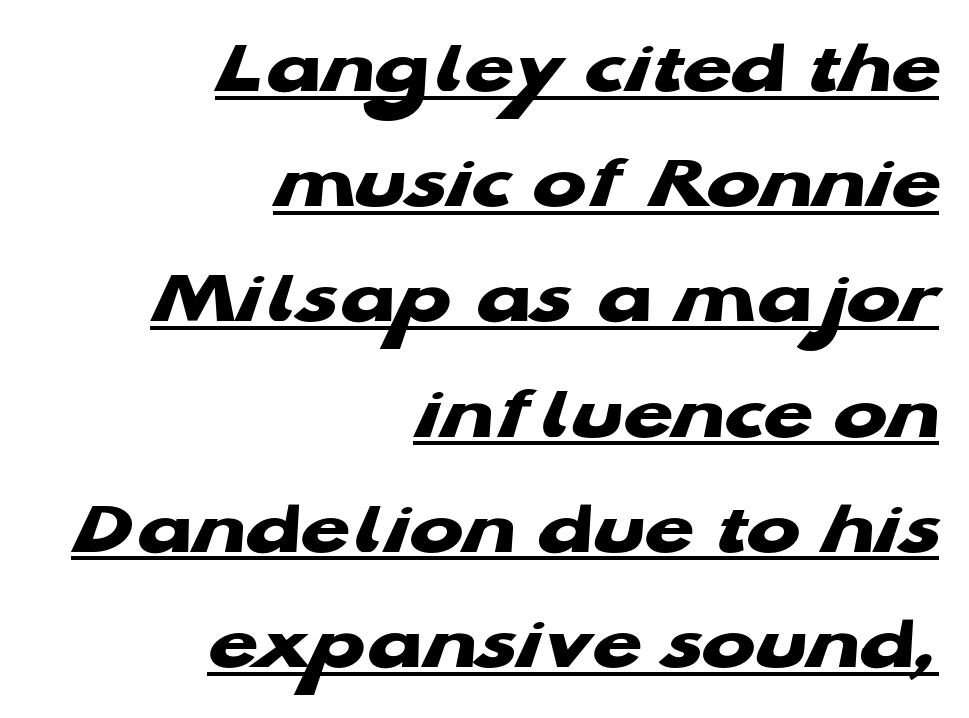
{"serif": "no", "bold": "yes", "weight": "heavy", "width": "wide", "stroke_contrast": "low", "x_height": "medium", "monospaced": "no", "underline": "yes", "align": "right", "line_spacing": "normal", "line_spacing_ratio": 1.44, "letter_spacing": "normal", "letter_spacing_em": 0.0, "glyph_px": 80}
